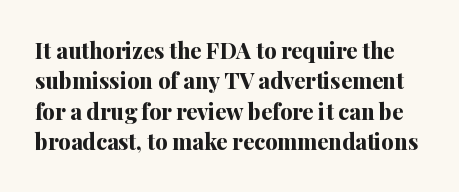
Q: Is the text bold? A: Yes.
Q: Is the text italic (slanted)? A: No, it is upright.
Q: Is the text underlined? A: No.
Q: Is the spacing between letters normal or unusually wide? A: Normal.
Q: Is the spacing between lines tight, normal or loose? A: Normal.
